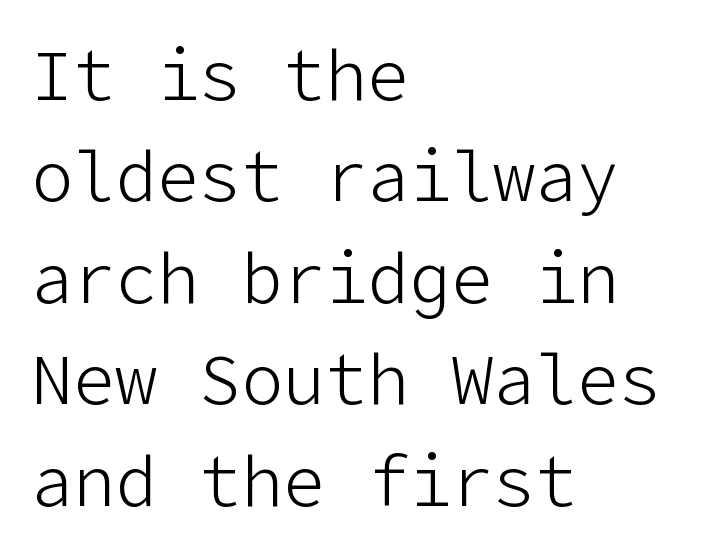
What kind of face is this? One without serifs — a sans. Letters rest on an invisible, unmarked baseline. Posture: straight, roman, zero tilt. A typesetter would call this leading conventional body-copy spacing. The face used here is rendered with its standard letterfit.
